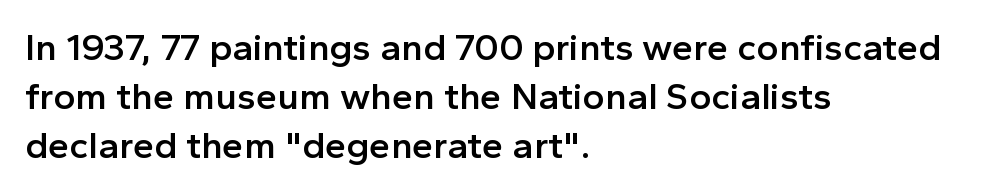
The image shows 38 px semibold sans-serif type, upright; set left-aligned, normal line spacing (1.29x), normal letter spacing, not underlined; a medium x-height.
